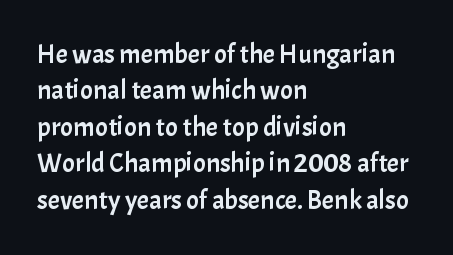
Q: Is the text italic (slanted)? A: No, it is upright.
Q: Is the text underlined? A: No.
Q: How is the paragraph aligned? A: Left-aligned.
Q: Is the spacing between letters normal or unusually wide? A: Normal.
Q: Is the spacing between lines tight, normal or loose? A: Normal.
